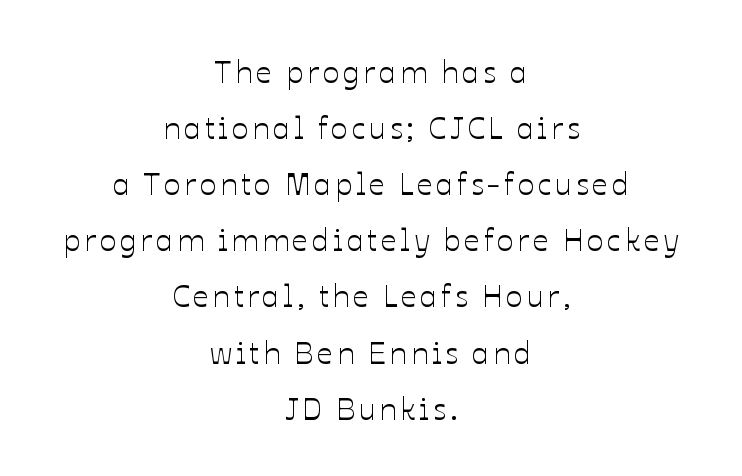
The image shows 31 px text type, upright; set centered, line spacing 1.81x, not underlined; low stroke contrast and a medium x-height.
